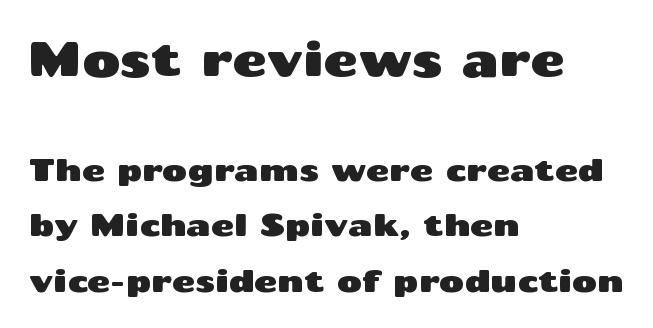
{"serif": "no", "italic": "no", "width": "wide", "stroke_contrast": "medium", "x_height": "medium", "monospaced": "no", "underline": "no", "align": "left", "line_spacing_ratio": 1.78, "letter_spacing": "normal", "letter_spacing_em": 0.0, "larger_block": "first", "size_ratio": 1.52, "glyph_px": 47}
